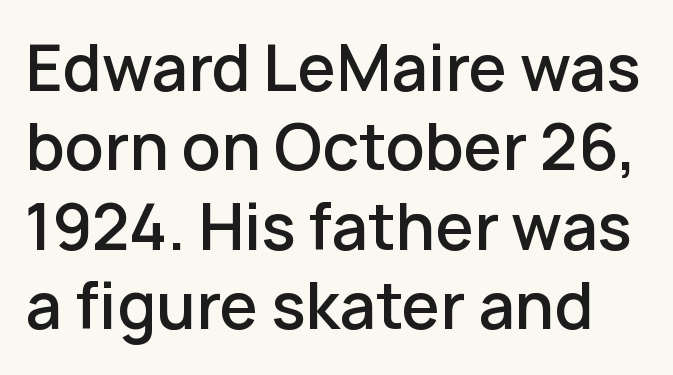
{"serif": "no", "italic": "no", "bold": "semi", "weight": "semibold", "width": "normal", "stroke_contrast": "low", "x_height": "medium", "monospaced": "no", "underline": "no", "line_spacing": "normal", "line_spacing_ratio": 1.28, "letter_spacing": "normal", "letter_spacing_em": 0.0, "glyph_px": 62}
